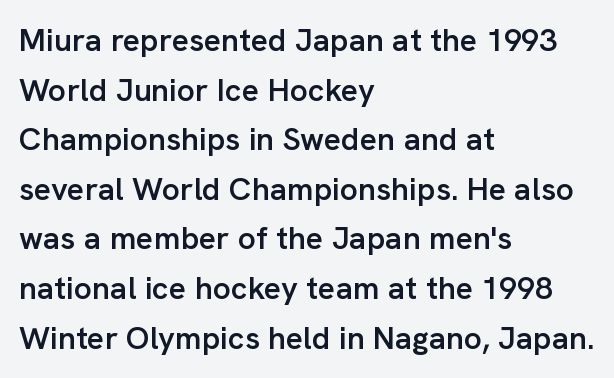
Q: Is the text bold? A: Semi-bold.
Q: Is the text italic (slanted)? A: No, it is upright.
Q: Is the typeface a serif or a sans-serif typeface? A: Sans-serif.
Q: Is the text underlined? A: No.
Q: How is the paragraph aligned? A: Left-aligned.
Q: Is the spacing between letters normal or unusually wide? A: Normal.
Q: Is the spacing between lines tight, normal or loose? A: Normal.
Q: Width (condensed, normal, or wide)? A: Normal.
Q: Stroke contrast? A: Low.
Q: x-height? A: Medium.
Q: Monospaced? A: No.
